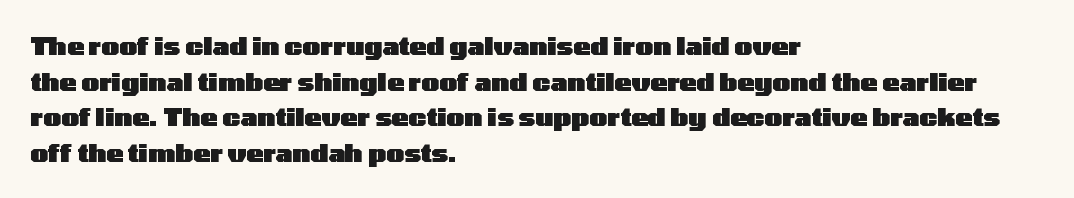
Q: Is the text bold? A: Yes.
Q: Is the text italic (slanted)? A: No, it is upright.
Q: Is the text underlined? A: No.
Q: How is the paragraph aligned? A: Left-aligned.
Q: Is the spacing between letters normal or unusually wide? A: Normal.
Q: Is the spacing between lines tight, normal or loose? A: Normal.
